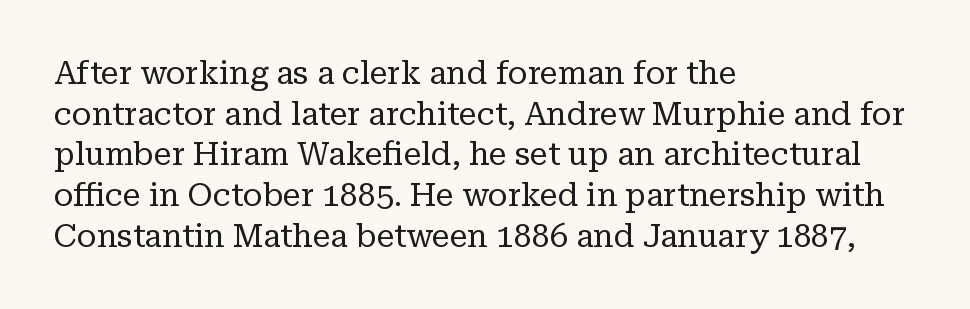
The image shows 32 px regular-weight serif type, upright; set left-aligned, normal line spacing (1.27x), normal letter spacing, not underlined; low stroke contrast and a medium x-height.
